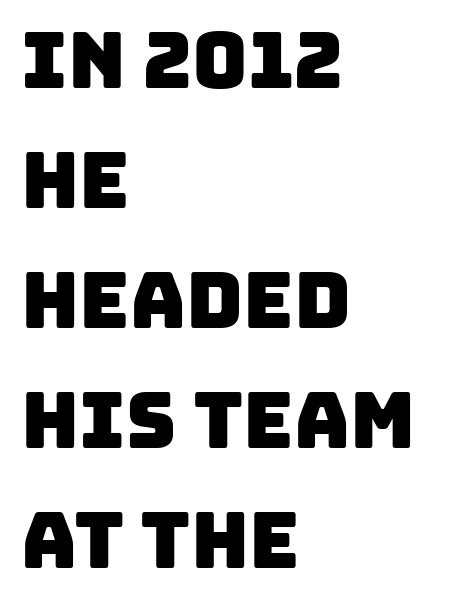
The image shows 77 px sans-serif type; set left-aligned, normal line spacing (1.56x), normal letter spacing, not underlined; low stroke contrast and a large x-height.
